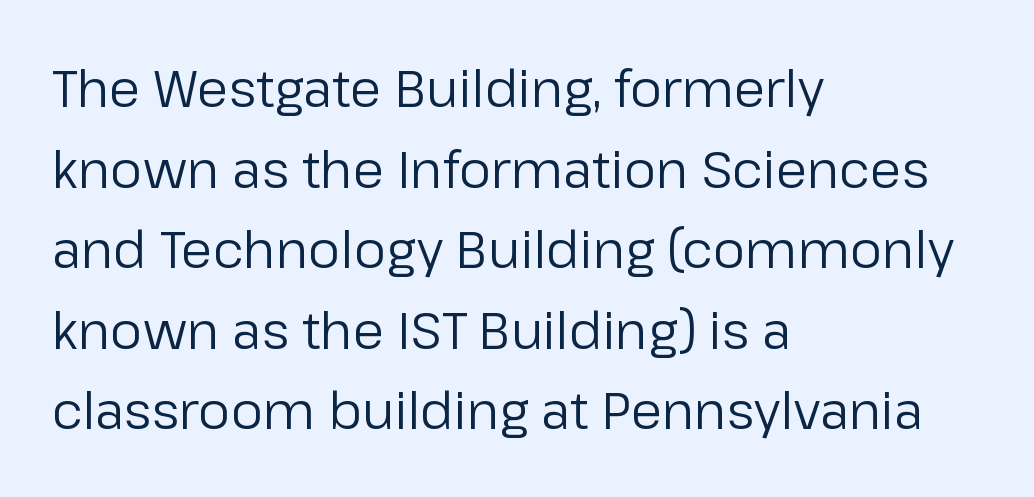
Q: Is the text bold? A: No.
Q: Is the text italic (slanted)? A: No, it is upright.
Q: Is the typeface a serif or a sans-serif typeface? A: Sans-serif.
Q: Is the text underlined? A: No.
Q: How is the paragraph aligned? A: Left-aligned.
Q: Is the spacing between letters normal or unusually wide? A: Normal.
Q: Is the spacing between lines tight, normal or loose? A: Normal.
Q: Width (condensed, normal, or wide)? A: Normal.
Q: Stroke contrast? A: Low.
Q: x-height? A: Medium.
Q: Monospaced? A: No.
